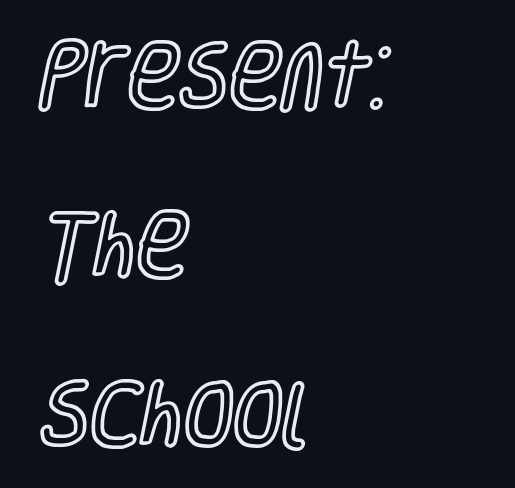
Q: Is the text italic (slanted)? A: Yes.
Q: Is the text underlined? A: No.
Q: How is the paragraph aligned? A: Left-aligned.
Q: Is the spacing between letters normal or unusually wide? A: Normal.
Q: Is the spacing between lines tight, normal or loose? A: Loose.
Q: Width (condensed, normal, or wide)? A: Condensed.
Q: x-height? A: Large.
Q: Monospaced? A: No.
